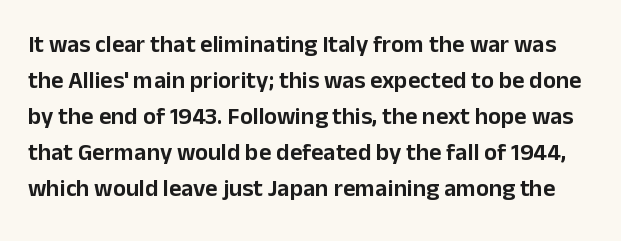
The image shows 24 px text type, upright; set normal line spacing (1.5x), normal letter spacing, not underlined.
